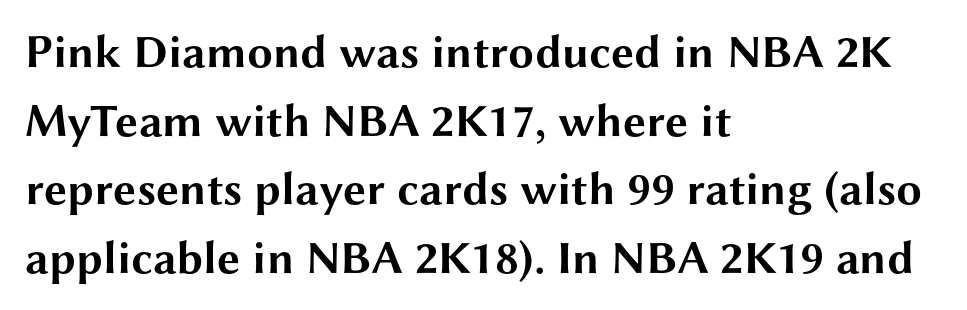
This is roman type, the default non-slanted kind. The specimen omits any rule beneath the text block's lines. Normally led — the rows are evenly, conventionally spaced. The line texture is even and compact thanks to regular tracking.
